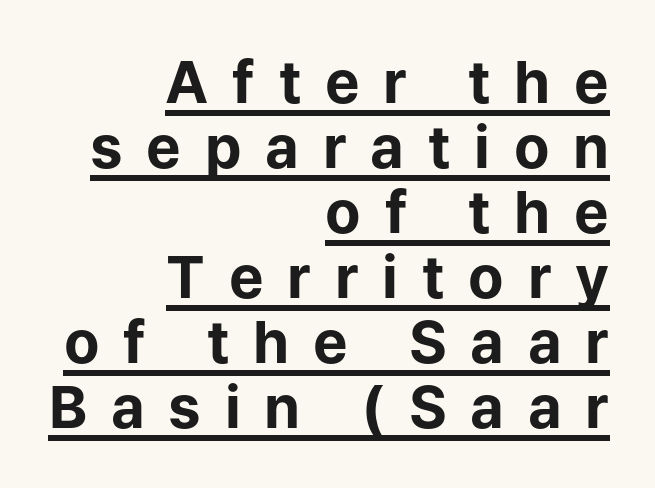
Q: Is the text bold? A: Yes.
Q: Is the text italic (slanted)? A: No, it is upright.
Q: Is the typeface a serif or a sans-serif typeface? A: Sans-serif.
Q: Is the text underlined? A: Yes.
Q: How is the paragraph aligned? A: Right-aligned.
Q: Is the spacing between letters normal or unusually wide? A: Unusually wide.
Q: Is the spacing between lines tight, normal or loose? A: Tight.
Q: Width (condensed, normal, or wide)? A: Normal.
Q: Stroke contrast? A: Low.
Q: x-height? A: Medium.
Q: Monospaced? A: No.
